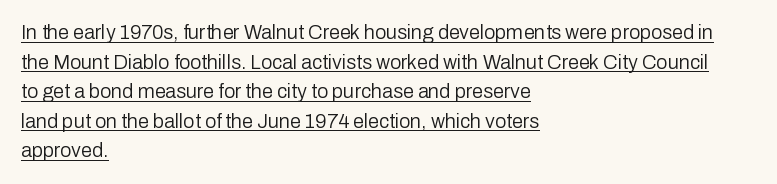
The image shows 20 px text type, upright; set left-aligned, normal line spacing (1.48x), normal letter spacing, underlined.
